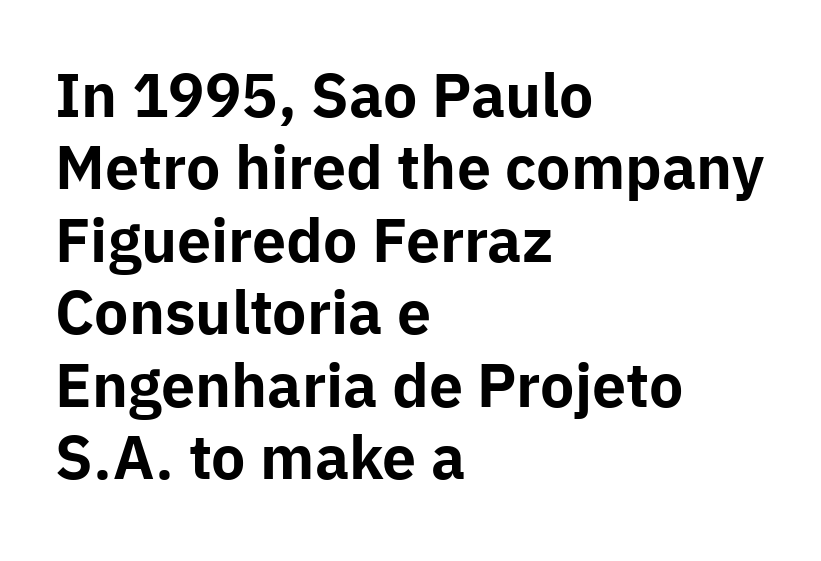
{"serif": "no", "italic": "no", "bold": "yes", "weight": "bold", "width": "normal", "stroke_contrast": "low", "x_height": "medium", "monospaced": "no", "underline": "no", "align": "left", "line_spacing": "normal", "line_spacing_ratio": 1.25, "letter_spacing": "normal", "letter_spacing_em": 0.0, "glyph_px": 58}
